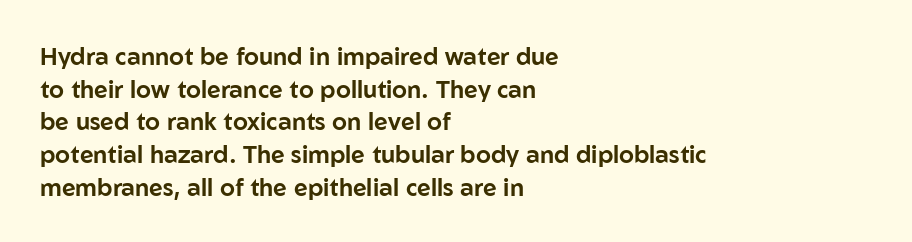
The image shows 24 px text type, upright; set left-aligned, normal line spacing (1.36x), normal letter spacing, not underlined.
